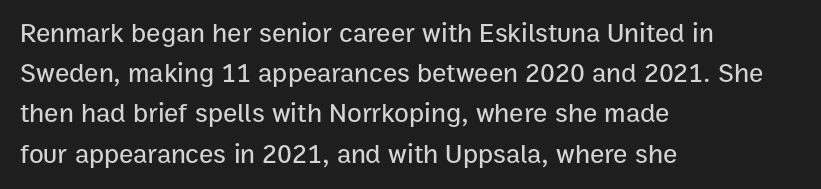
Q: Is the text italic (slanted)? A: No, it is upright.
Q: Is the text underlined? A: No.
Q: How is the paragraph aligned? A: Left-aligned.
Q: Is the spacing between letters normal or unusually wide? A: Normal.
Q: Is the spacing between lines tight, normal or loose? A: Normal.
